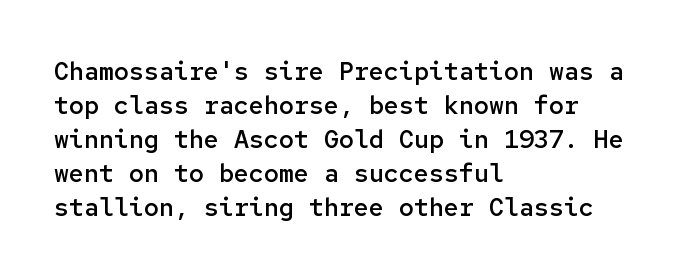
Q: Is the text bold? A: Semi-bold.
Q: Is the text italic (slanted)? A: No, it is upright.
Q: Is the text underlined? A: No.
Q: How is the paragraph aligned? A: Left-aligned.
Q: Is the spacing between letters normal or unusually wide? A: Normal.
Q: Is the spacing between lines tight, normal or loose? A: Normal.
